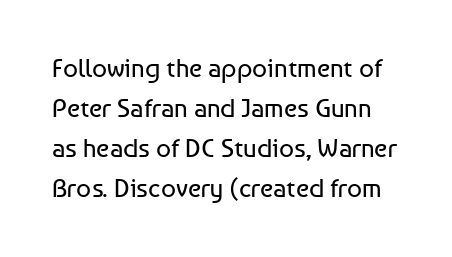
The image shows 26 px text type, upright; set normal line spacing (1.54x), normal letter spacing, not underlined.
